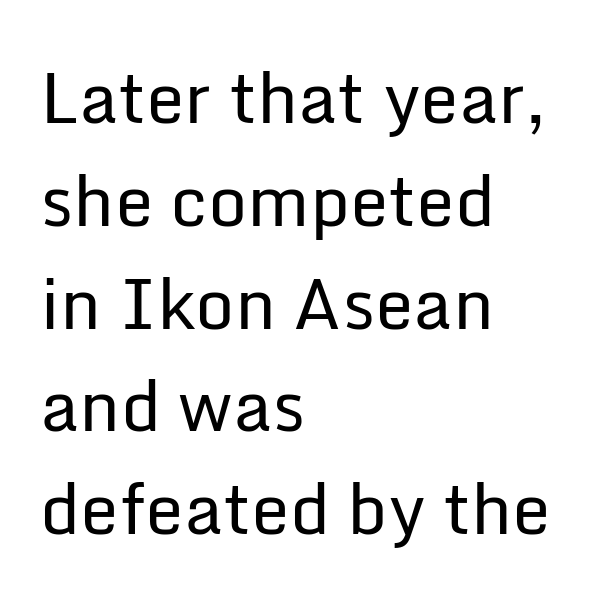
The image shows 69 px regular-weight sans-serif type, upright; set left-aligned, normal line spacing (1.49x), normal letter spacing, not underlined; low stroke contrast and a medium x-height.
